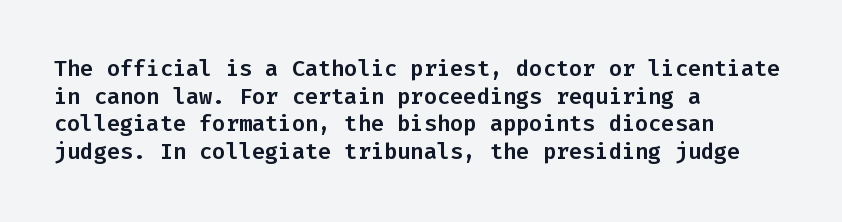
{"italic": "no", "underline": "no", "align": "left", "line_spacing": "normal", "line_spacing_ratio": 1.26, "letter_spacing": "normal", "letter_spacing_em": 0.0, "glyph_px": 22}
